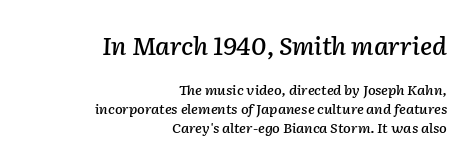
Observe the lean: these are italic letterforms. The zone under the glyphs is completely vacant. Evenly set lines give the paragraph a standard silhouette. The passage shown has conventional tracking throughout. This sample is right-justified, so line beginnings fall wherever the words allow. The first block has been scaled up relative to the second.
